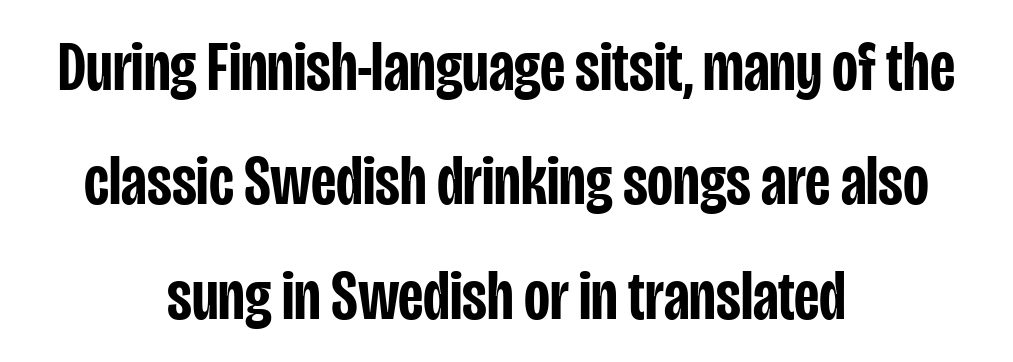
The image shows 71 px semibold, condensed sans-serif type, upright; set centered, normal line spacing (1.61x), normal letter spacing, not underlined; low stroke contrast and a large x-height.
